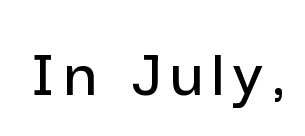
{"serif": "no", "italic": "no", "width": "normal", "stroke_contrast": "low", "x_height": "medium", "monospaced": "no", "underline": "no", "glyph_px": 71}
